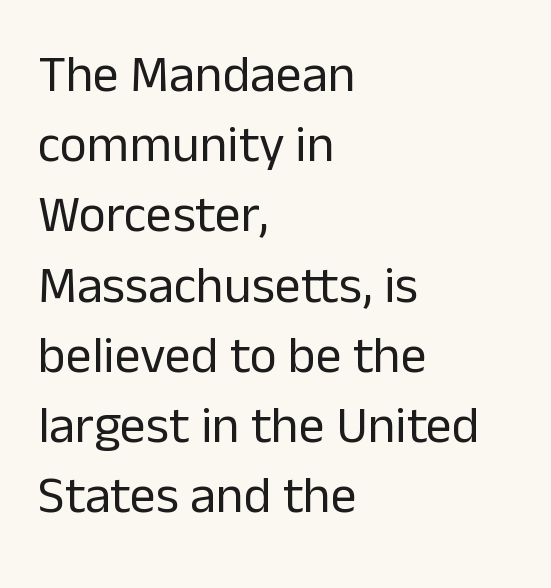
{"serif": "no", "italic": "no", "bold": "no", "weight": "regular", "width": "normal", "stroke_contrast": "low", "x_height": "medium", "monospaced": "no", "underline": "no", "align": "left", "line_spacing": "normal", "line_spacing_ratio": 1.35, "letter_spacing": "normal", "letter_spacing_em": 0.0, "glyph_px": 52}
